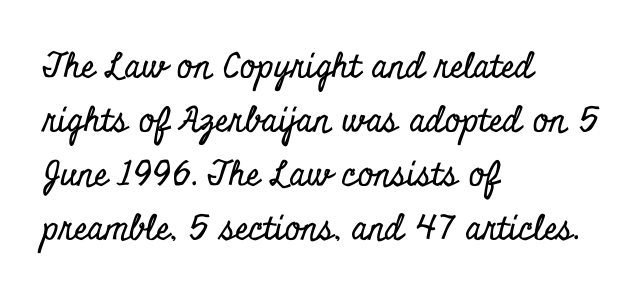
The image shows 34 px condensed serif type; set left-aligned, normal line spacing (1.59x), normal letter spacing, not underlined; low stroke contrast and a small x-height.
